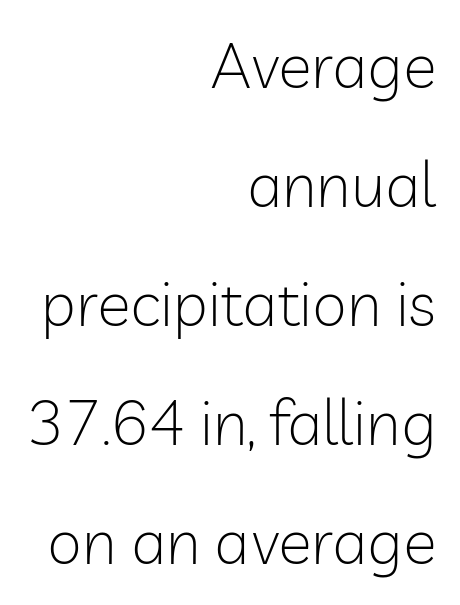
{"serif": "no", "italic": "no", "bold": "no", "weight": "light", "width": "normal", "stroke_contrast": "low", "x_height": "medium", "monospaced": "no", "underline": "no", "align": "right", "line_spacing_ratio": 1.89, "letter_spacing": "normal", "letter_spacing_em": 0.0, "glyph_px": 63}
